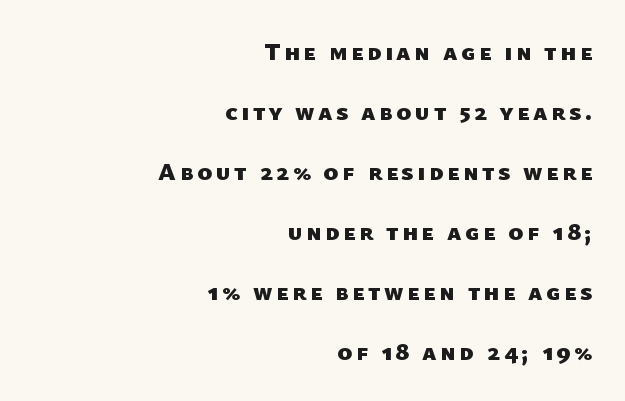
Beneath every word, the page is bare. The rendering uses a large line-height, opening up the rows. Its strokes are broad and dark, the hallmark of bold type. Does the copy run flush right? Yes — the right margin is perfectly even.
